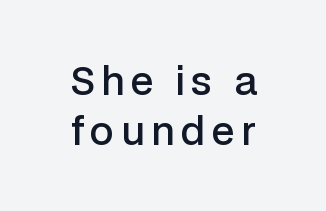
{"serif": "no", "italic": "no", "bold": "semi", "weight": "semibold", "width": "normal", "stroke_contrast": "low", "x_height": "medium", "monospaced": "no", "underline": "no", "align": "center", "line_spacing": "normal", "line_spacing_ratio": 1.32, "glyph_px": 38}
